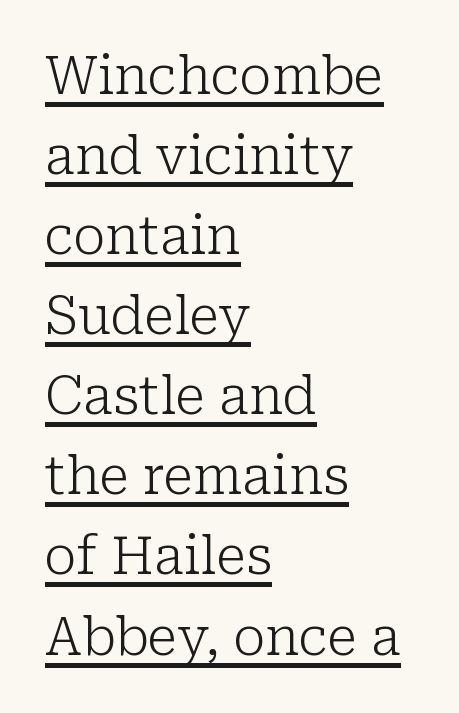
Q: Is the text bold? A: No.
Q: Is the text italic (slanted)? A: No, it is upright.
Q: Is the typeface a serif or a sans-serif typeface? A: Serif.
Q: Is the text underlined? A: Yes.
Q: How is the paragraph aligned? A: Left-aligned.
Q: Is the spacing between letters normal or unusually wide? A: Normal.
Q: Is the spacing between lines tight, normal or loose? A: Normal.
Q: Width (condensed, normal, or wide)? A: Normal.
Q: Stroke contrast? A: Low.
Q: x-height? A: Medium.
Q: Monospaced? A: No.
